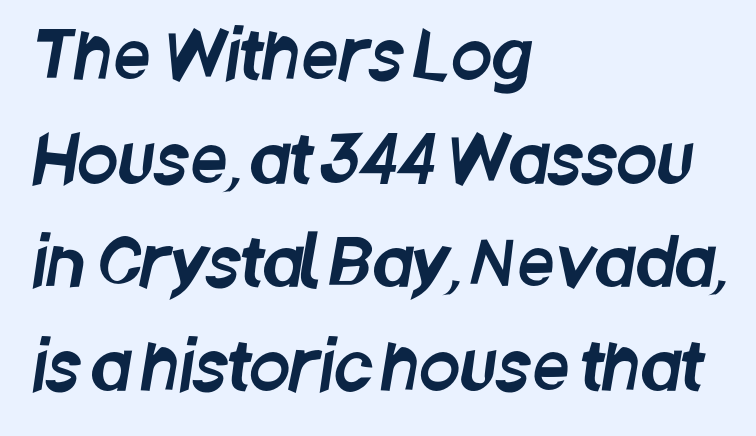
Lines of text with bare space underneath. Caption: multi-line text, flush left, ragged right. Rows of type keep a routine distance in the vertical direction. Classification — sans serif. Observe the ordinary spacing: letters are neighbours, not strangers.
